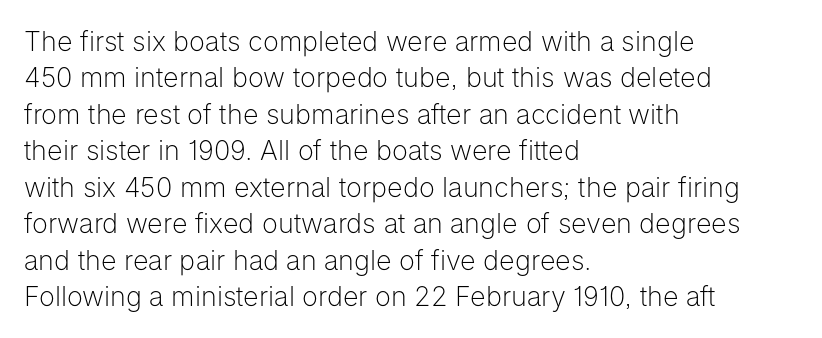
Q: Is the text bold? A: No.
Q: Is the text italic (slanted)? A: No, it is upright.
Q: Is the text underlined? A: No.
Q: How is the paragraph aligned? A: Left-aligned.
Q: Is the spacing between letters normal or unusually wide? A: Normal.
Q: Is the spacing between lines tight, normal or loose? A: Normal.
